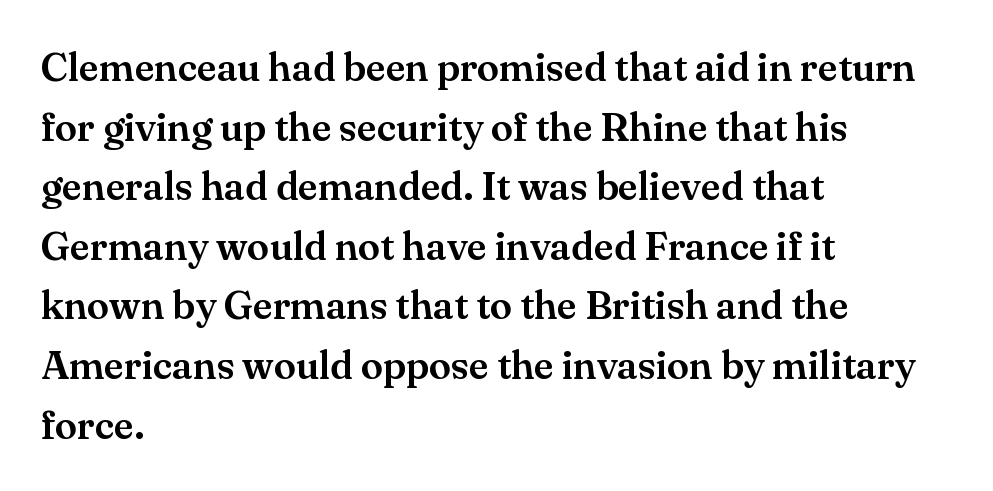
These lines were composed using upright roman letters. Vertically, the passage feels balanced, rows spaced as you'd expect. Has an underline been added? It has not. The passage shown is typed in a proportional face where columns would drift.
